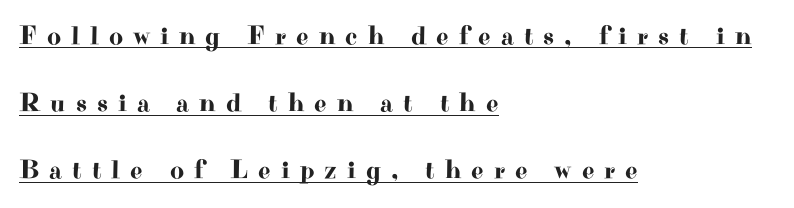
{"italic": "no", "underline": "yes", "align": "left", "line_spacing": "loose", "line_spacing_ratio": 2.49, "letter_spacing": "wide", "letter_spacing_em": 0.37, "glyph_px": 27}
